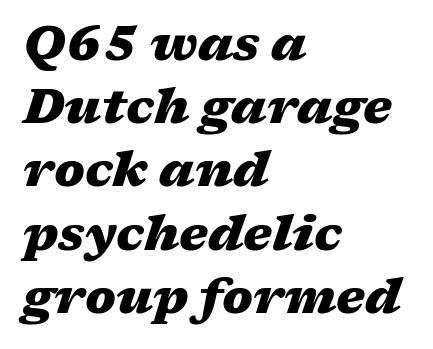
{"italic": "yes", "lean": "right", "slant_degrees": 17, "bold": "yes", "weight": "heavy", "width": "wide", "stroke_contrast": "medium", "x_height": "medium", "monospaced": "no", "underline": "no", "align": "left", "line_spacing": "normal", "line_spacing_ratio": 1.29, "letter_spacing": "normal", "letter_spacing_em": 0.0, "glyph_px": 49}
